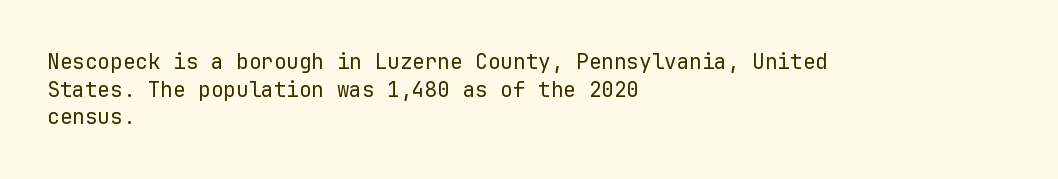
The image shows 21 px text type, upright; set left-aligned, normal line spacing (1.32x), normal letter spacing, not underlined.
